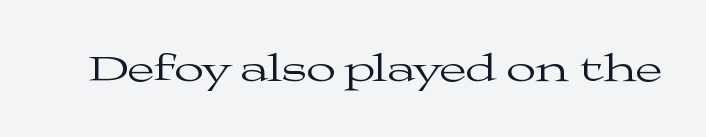
Q: Is the text bold? A: No.
Q: Is the text italic (slanted)? A: No, it is upright.
Q: Is the typeface a serif or a sans-serif typeface? A: Serif.
Q: Is the text underlined? A: No.
Q: Is the spacing between letters normal or unusually wide? A: Normal.
Q: Width (condensed, normal, or wide)? A: Wide.
Q: Stroke contrast? A: Medium.
Q: x-height? A: Medium.
Q: Monospaced? A: No.
